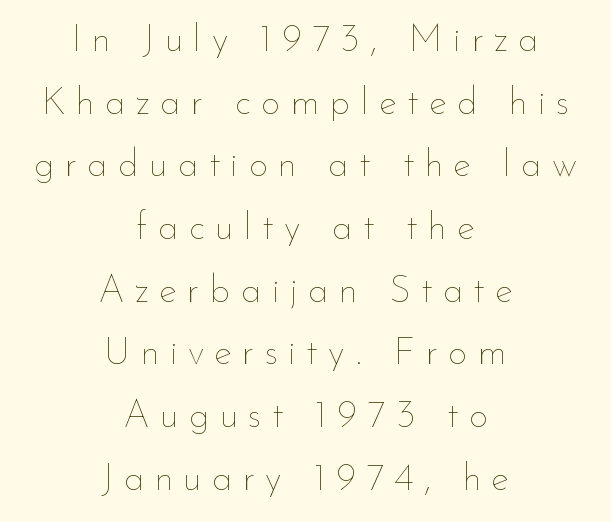
Q: Is the text bold? A: No.
Q: Is the text italic (slanted)? A: No, it is upright.
Q: Is the text underlined? A: No.
Q: How is the paragraph aligned? A: Centered.
Q: Is the spacing between letters normal or unusually wide? A: Unusually wide.
Q: Is the spacing between lines tight, normal or loose? A: Normal.
Q: Width (condensed, normal, or wide)? A: Normal.
Q: Stroke contrast? A: Low.
Q: x-height? A: Small.
Q: Monospaced? A: No.
